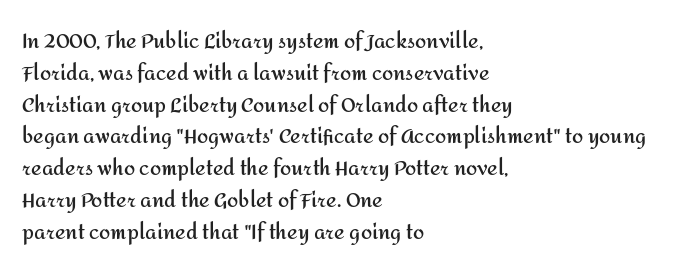
The image shows 20 px bold type, upright; set left-aligned, normal line spacing (1.59x), normal letter spacing, not underlined.
